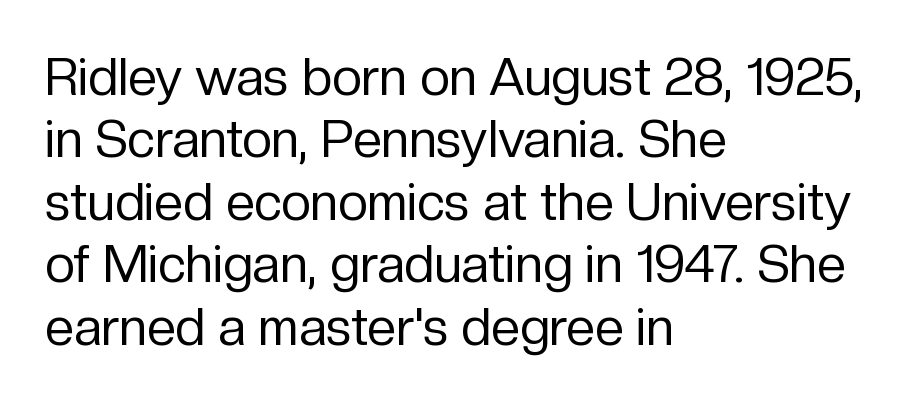
The image shows 52 px regular-weight sans-serif type, upright; set left-aligned, line spacing 1.2x, normal letter spacing, not underlined; low stroke contrast and a medium x-height.
